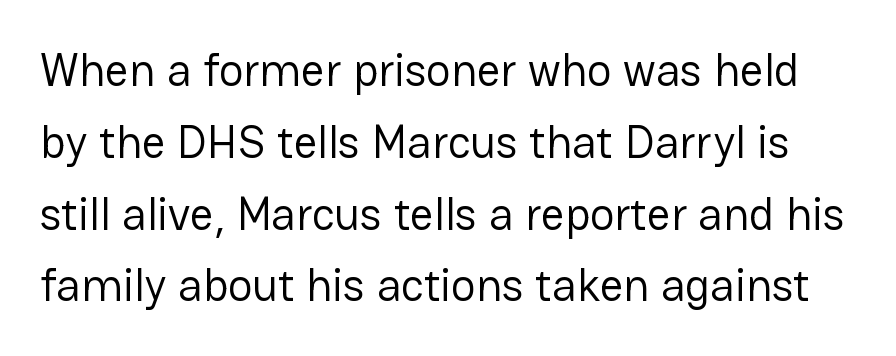
{"serif": "no", "italic": "no", "bold": "no", "weight": "regular", "width": "normal", "stroke_contrast": "low", "x_height": "medium", "monospaced": "no", "underline": "no", "line_spacing": "normal", "line_spacing_ratio": 1.56, "letter_spacing": "normal", "letter_spacing_em": 0.0, "glyph_px": 46}
